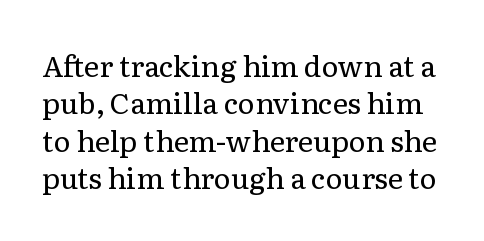
Q: Is the text bold? A: No.
Q: Is the text italic (slanted)? A: No, it is upright.
Q: Is the typeface a serif or a sans-serif typeface? A: Serif.
Q: Is the text underlined? A: No.
Q: Is the spacing between letters normal or unusually wide? A: Normal.
Q: Is the spacing between lines tight, normal or loose? A: Normal.
Q: Width (condensed, normal, or wide)? A: Normal.
Q: Stroke contrast? A: Low.
Q: x-height? A: Medium.
Q: Monospaced? A: No.
